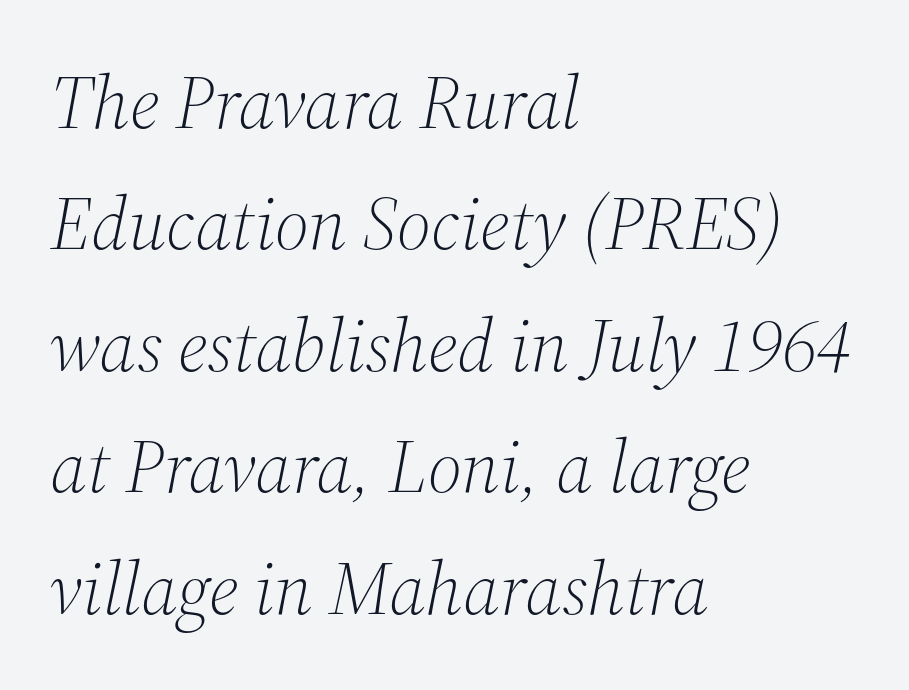
The image shows 75 px light serif type, italic (leaning right); set left-aligned, normal line spacing (1.62x), normal letter spacing, not underlined; medium stroke contrast and a medium x-height.
